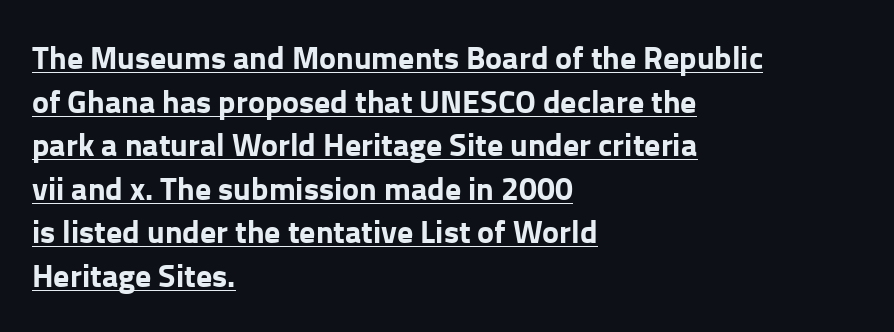
The image shows 32 px bold sans-serif type, upright; set left-aligned, normal line spacing (1.36x), normal letter spacing, underlined; low stroke contrast and a medium x-height.
